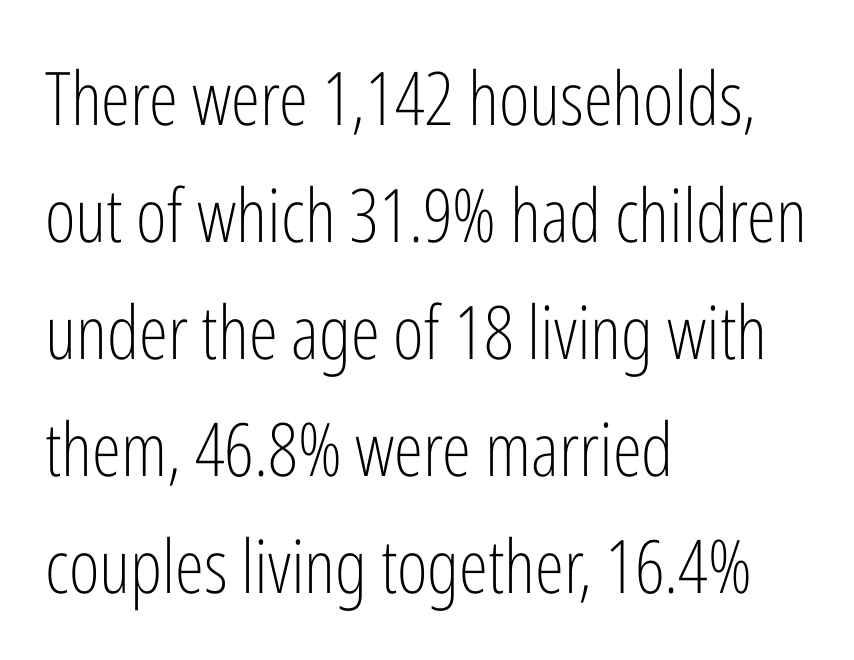
Vertical spacing — default. No word sits above an underline. Character widths vary here, with narrow letters taking less room than wide ones. A sans-serif font was chosen for this passage. Tracking here is standard; glyphs follow each other at the usual distance. Is this a heavy cut? Hardly; it is regular or lighter.
